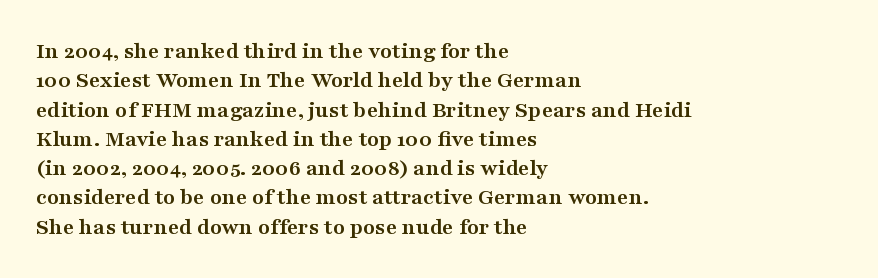
Check the space under the baseline: it is left empty. Words appear dense and cohesive because spacing is normal. Summary of weight: heavy, a full bold. Caption: multi-line text, flush left, ragged right.
